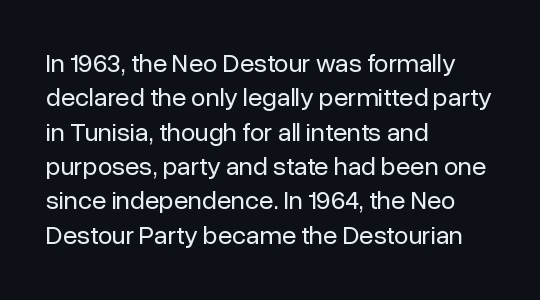
Leftover space on each line is placed entirely after the last word. Notice how the stems are strictly vertical — no italics here. The rendering uses a moderate line-height, typical for paragraphs. Underlining? Definitely not there. A light-to-regular cut is what we see here.
